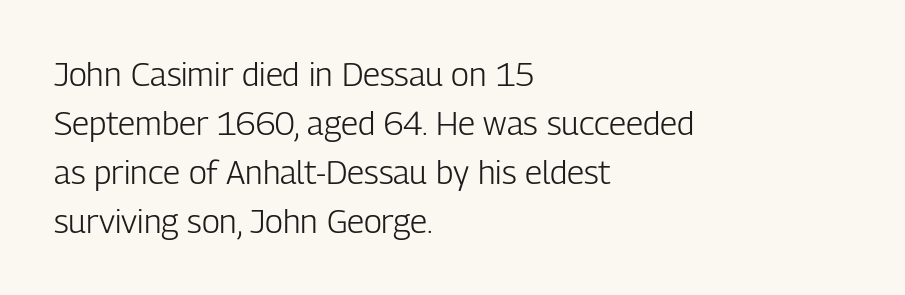
{"serif": "no", "italic": "no", "bold": "no", "weight": "light", "width": "condensed", "stroke_contrast": "low", "x_height": "medium", "monospaced": "no", "underline": "no", "align": "left", "line_spacing": "normal", "line_spacing_ratio": 1.48, "letter_spacing": "normal", "letter_spacing_em": 0.0, "glyph_px": 33}
